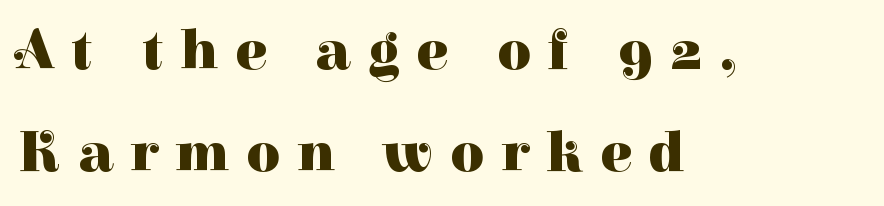
The face used here is proportionally spaced, like ordinary book or web type. The passage shown has open, widely tracked lettering throughout. Words float on clear page, feet unadorned. Set as a true bold cut, around the 700 mark. Vertical strokes here are truly vertical.
